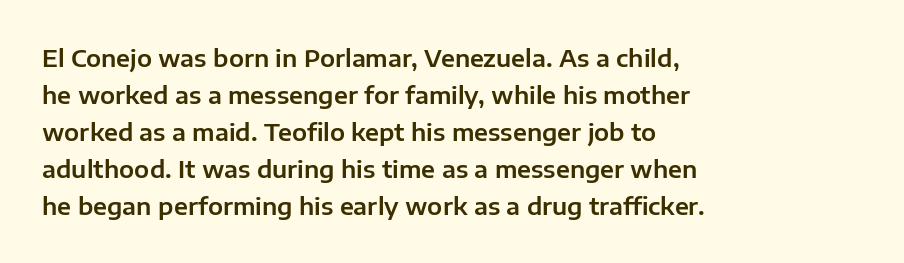
{"italic": "no", "underline": "no", "align": "left", "line_spacing": "normal", "line_spacing_ratio": 1.54, "letter_spacing": "normal", "letter_spacing_em": 0.0, "glyph_px": 24}
